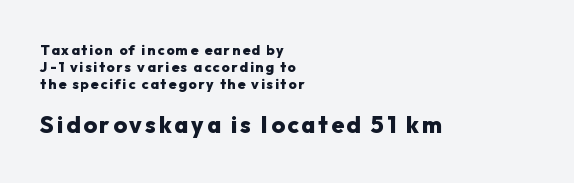
The image shows 23 px bold type, upright; set left-aligned, line spacing 1.2x, not underlined; the second (bottom) block is 1.64x larger.
